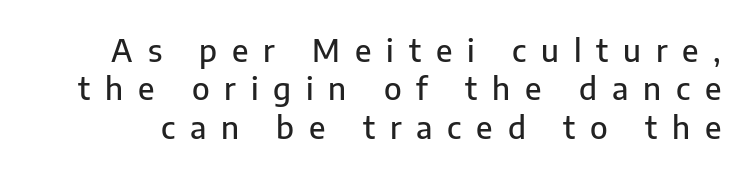
Q: Is the text italic (slanted)? A: No, it is upright.
Q: Is the typeface a serif or a sans-serif typeface? A: Sans-serif.
Q: Is the text underlined? A: No.
Q: Is the spacing between letters normal or unusually wide? A: Unusually wide.
Q: Width (condensed, normal, or wide)? A: Normal.
Q: Stroke contrast? A: Low.
Q: x-height? A: Medium.
Q: Monospaced? A: No.
